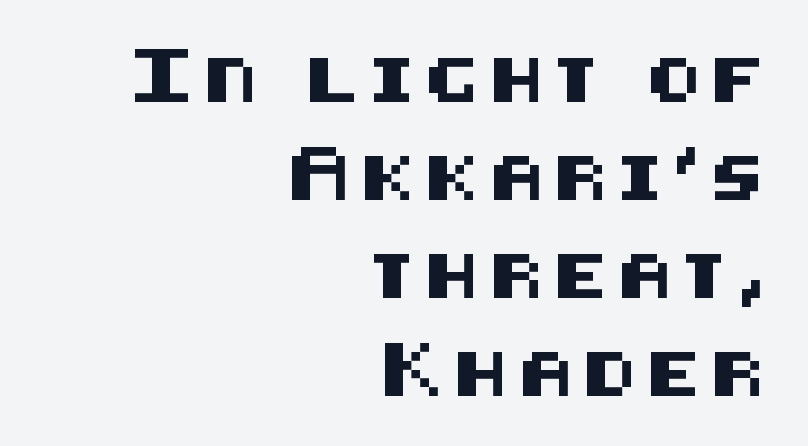
The type family on display is of the sans-serif kind. This sample uses an upright cut, with every glyph sitting square on the baseline. If you drew a ruler down the right edge, every line would touch it. The zone under the glyphs is completely vacant. The rendering inserts visible extra space after every character. The block of text is sparse from top to bottom, with ample space between rows.
